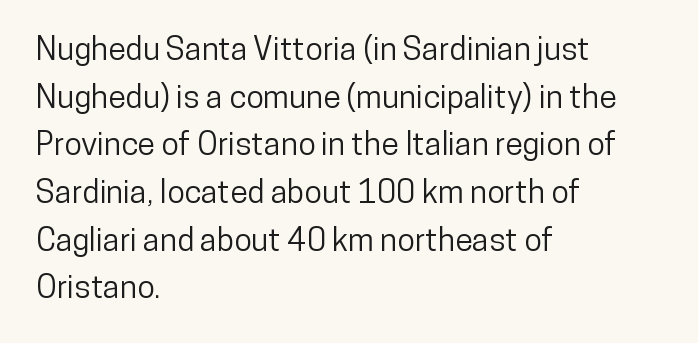
The image shows 32 px condensed sans-serif type, upright; set left-aligned, normal line spacing (1.49x), normal letter spacing, not underlined; low stroke contrast and a medium x-height.
